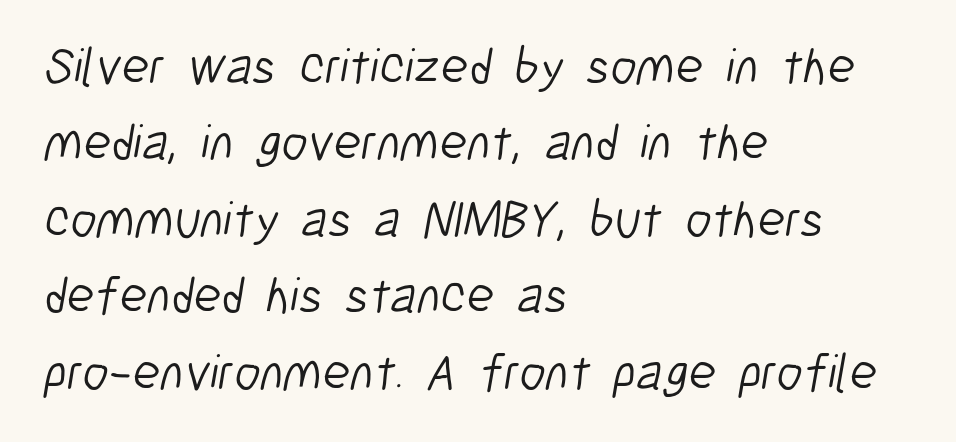
These lines are composed in type without serifs. This rendering uses left alignment, leaving the right contour irregular. The passage shown is typed in a proportional face where columns would drift. Students, observe: this is what conventionally led text looks like.
